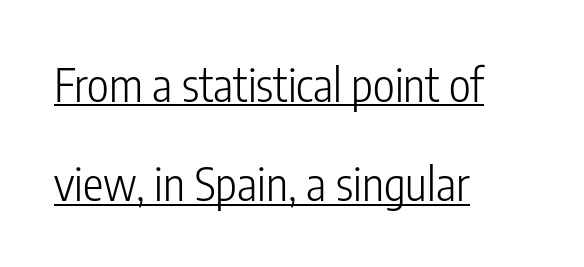
The image shows 46 px light, condensed sans-serif type, upright; set left-aligned, loose line spacing (2.16x), normal letter spacing, underlined; low stroke contrast and a medium x-height.
